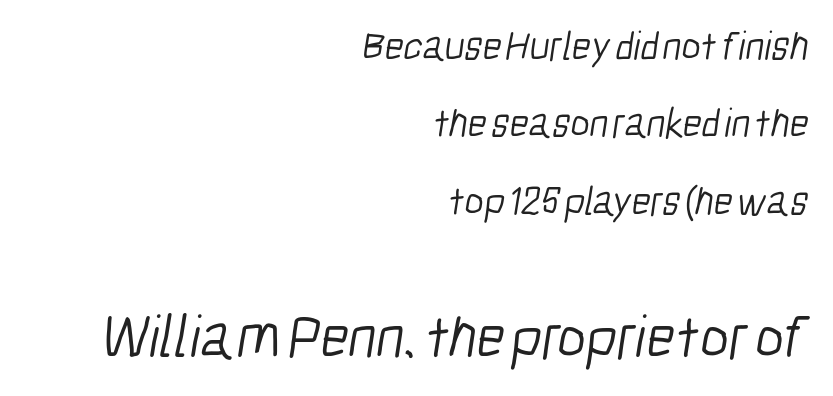
{"serif": "no", "bold": "no", "weight": "light", "width": "condensed", "stroke_contrast": "low", "x_height": "medium", "monospaced": "no", "underline": "no", "align": "right", "line_spacing_ratio": 1.89, "letter_spacing": "normal", "letter_spacing_em": 0.0, "larger_block": "second", "size_ratio": 1.49, "glyph_px": 61}
